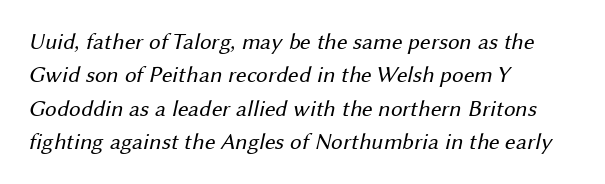
The image shows 23 px text type; set left-aligned, normal line spacing (1.45x), normal letter spacing, not underlined.
